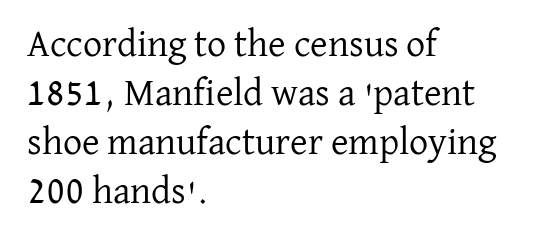
{"serif": "yes", "italic": "no", "bold": "no", "weight": "regular", "width": "normal", "stroke_contrast": "low", "x_height": "medium", "monospaced": "no", "underline": "no", "align": "left", "line_spacing": "normal", "line_spacing_ratio": 1.29, "letter_spacing": "normal", "letter_spacing_em": 0.0, "glyph_px": 38}
